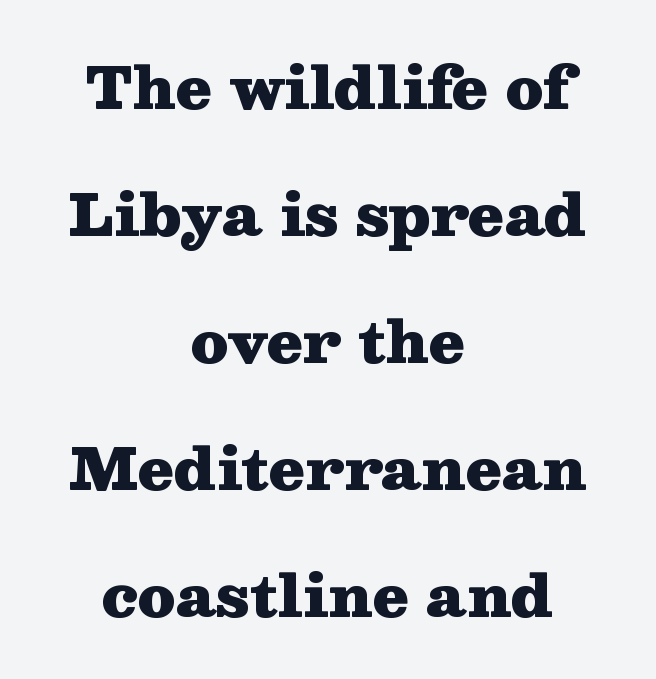
{"serif": "yes", "italic": "no", "bold": "yes", "weight": "heavy", "width": "wide", "stroke_contrast": "medium", "x_height": "medium", "monospaced": "no", "underline": "no", "align": "center", "line_spacing": "loose", "line_spacing_ratio": 2.19, "letter_spacing": "normal", "letter_spacing_em": 0.0, "glyph_px": 58}
